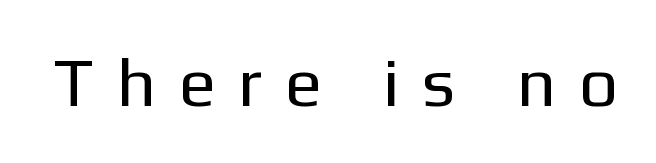
Q: Is the text bold? A: No.
Q: Is the text italic (slanted)? A: No, it is upright.
Q: Is the typeface a serif or a sans-serif typeface? A: Sans-serif.
Q: Is the text underlined? A: No.
Q: Is the spacing between letters normal or unusually wide? A: Unusually wide.
Q: Width (condensed, normal, or wide)? A: Normal.
Q: Stroke contrast? A: Low.
Q: x-height? A: Medium.
Q: Monospaced? A: No.
